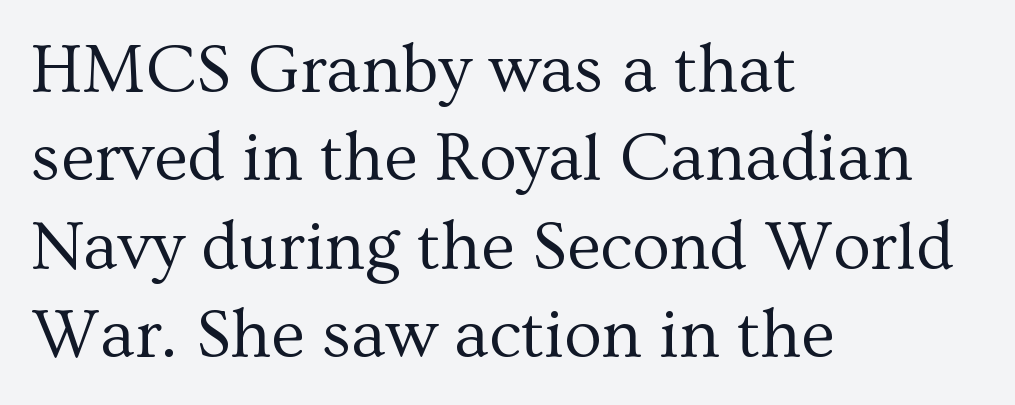
Q: Is the text bold? A: No.
Q: Is the text italic (slanted)? A: No, it is upright.
Q: Is the typeface a serif or a sans-serif typeface? A: Serif.
Q: Is the text underlined? A: No.
Q: How is the paragraph aligned? A: Left-aligned.
Q: Is the spacing between letters normal or unusually wide? A: Normal.
Q: Is the spacing between lines tight, normal or loose? A: Normal.
Q: Width (condensed, normal, or wide)? A: Normal.
Q: Stroke contrast? A: Medium.
Q: x-height? A: Medium.
Q: Monospaced? A: No.
